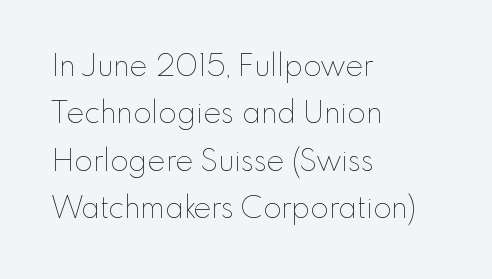
{"italic": "no", "bold": "no", "weight": "thin", "width": "normal", "stroke_contrast": "low", "x_height": "small", "monospaced": "no", "underline": "no", "align": "left", "line_spacing": "normal", "line_spacing_ratio": 1.58, "letter_spacing": "normal", "letter_spacing_em": 0.0, "glyph_px": 30}
